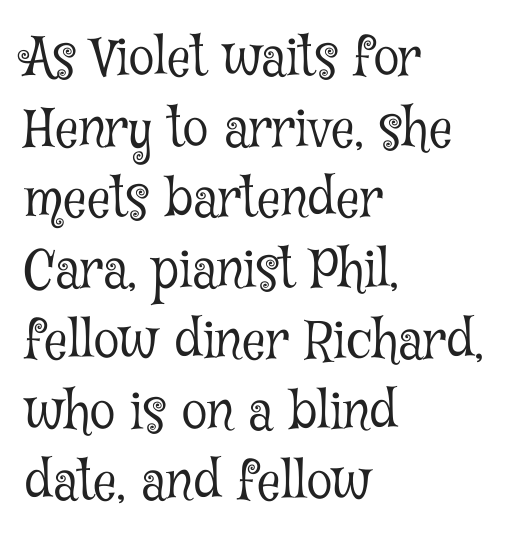
The designer left line spacing at the default. Each stroke keeps to a modest, everyday thickness or less. Between one letter and the next there's only the usual sliver of space. The compositor pushed each line to the left boundary. Proportional: the letters do not fall into vertical columns.
